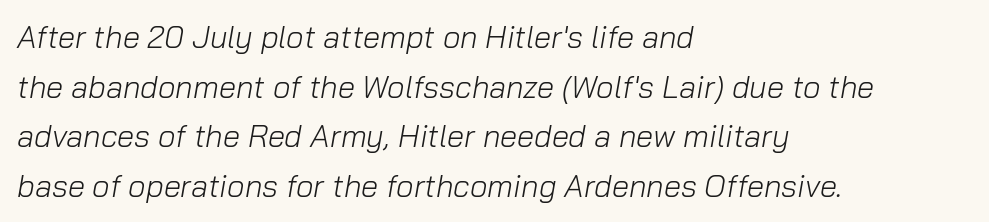
The rows are spaced the way most documents space them. Proportional: the letters do not fall into vertical columns. The space directly below the letters is spotless. Leftover space on each line is placed entirely after the last word. Default kerning and tracking; the words read as compact shapes.
